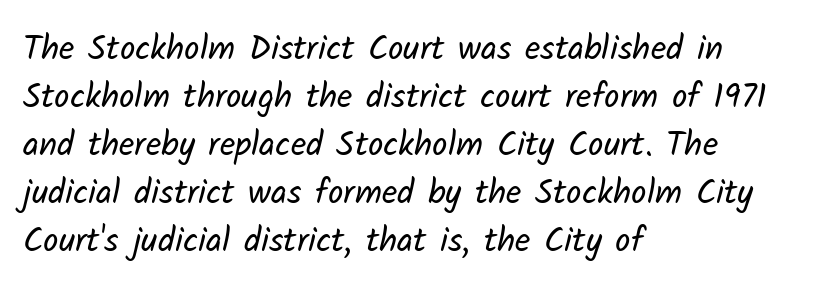
Q: Is the text bold? A: No.
Q: Is the typeface a serif or a sans-serif typeface? A: Sans-serif.
Q: Is the text underlined? A: No.
Q: How is the paragraph aligned? A: Left-aligned.
Q: Is the spacing between letters normal or unusually wide? A: Normal.
Q: Is the spacing between lines tight, normal or loose? A: Normal.
Q: Width (condensed, normal, or wide)? A: Normal.
Q: Stroke contrast? A: Low.
Q: x-height? A: Medium.
Q: Monospaced? A: No.
